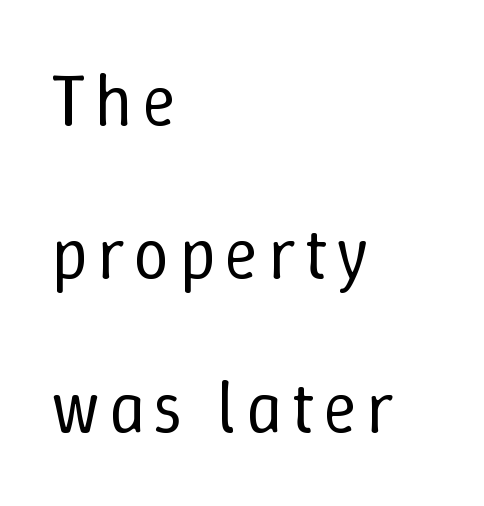
The image shows 72 px regular-weight type, upright; set left-aligned, loose line spacing (2.13x), not underlined; low stroke contrast and a medium x-height.
